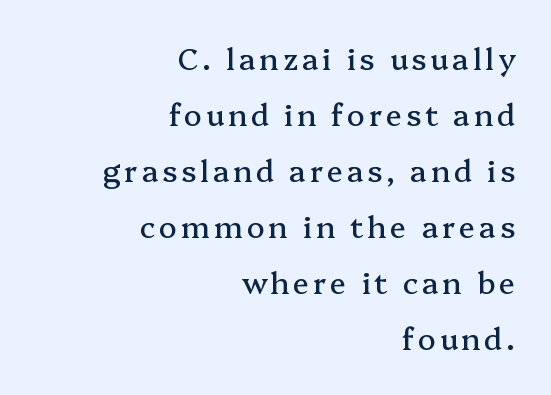
Has an underline been added? It has not. Upright lettering throughout. These lines are composed in type with serifs. You could not count columns in this text — the font is proportionally spaced. Does the copy run flush right? Yes — the right margin is perfectly even.
